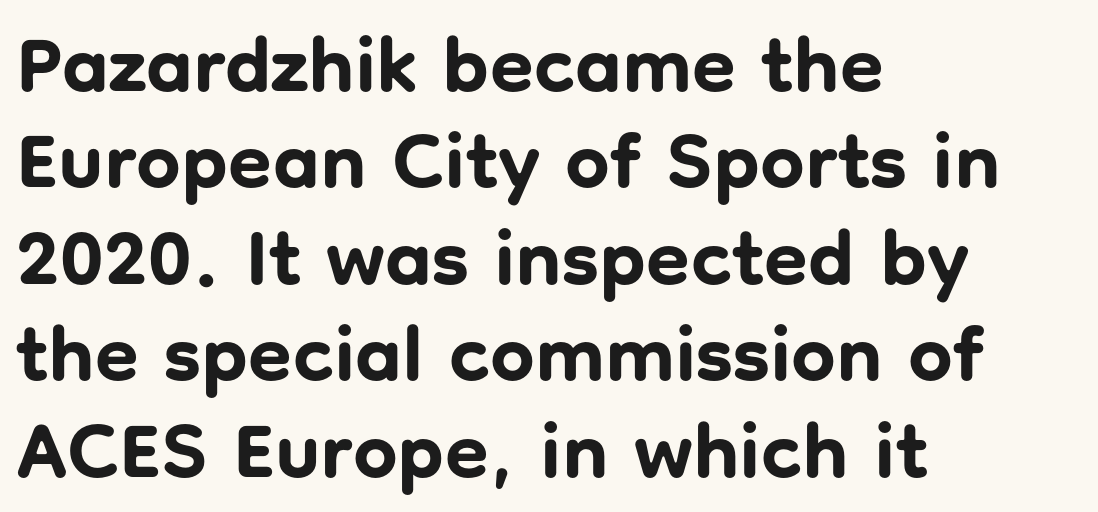
Line starts are locked; line ends wander. As a designer I'd log this as weight 700, bold. Here the glyphs are tracked normally, forming tight word shapes. Look at the bottom of the vertical strokes: they stop flat, with no serifs. The words here are not underlined. No italicization has been applied; the sample stays upright.
